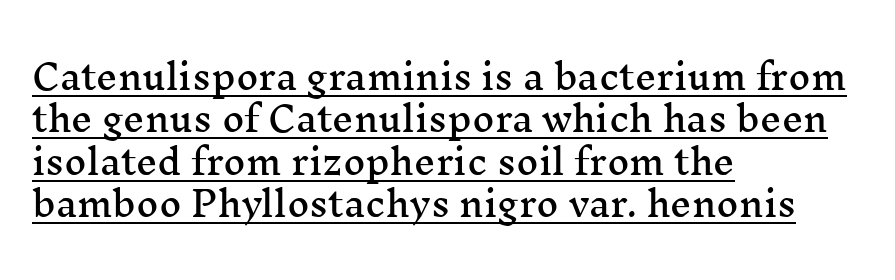
The image shows 34 px wide serif type, upright; set left-aligned, normal line spacing (1.25x), normal letter spacing, underlined; medium stroke contrast and a medium x-height.
